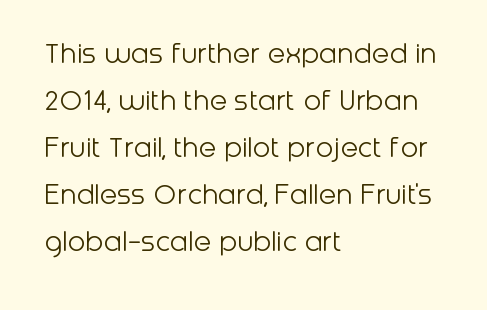
Vertical strokes here are truly vertical. Students, note that the glyphs here touch the page at normal intervals. The rendering uses natural spacing where letterforms have individual widths. Quick note: underline off. Letterform terminals end flat and unadorned throughout the passage.
